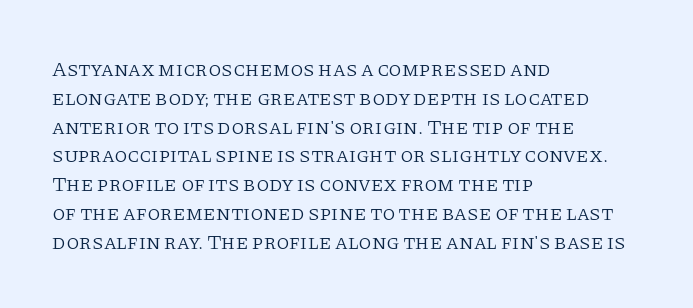
The image shows 21 px text type, upright; set left-aligned, normal line spacing (1.37x), normal letter spacing, not underlined.
